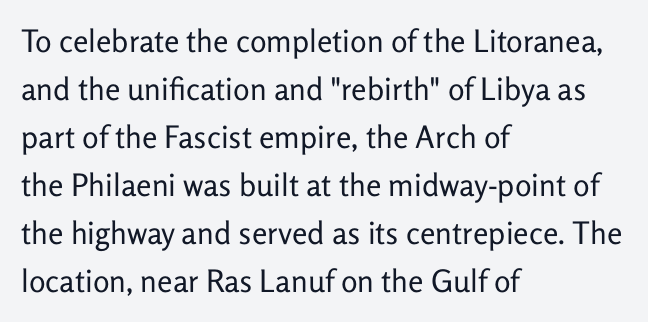
{"serif": "no", "italic": "no", "bold": "no", "weight": "regular", "width": "normal", "stroke_contrast": "low", "x_height": "medium", "monospaced": "no", "underline": "no", "align": "left", "line_spacing": "normal", "line_spacing_ratio": 1.55, "letter_spacing": "normal", "letter_spacing_em": 0.0, "glyph_px": 31}
